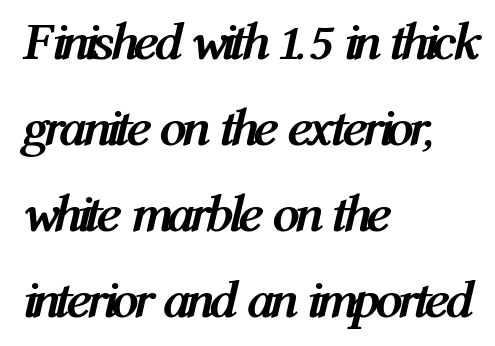
{"italic": "yes", "lean": "right", "slant_degrees": 12, "bold": "yes", "weight": "semibold", "width": "condensed", "stroke_contrast": "medium", "x_height": "medium", "monospaced": "no", "underline": "no", "align": "left", "line_spacing": "normal", "line_spacing_ratio": 1.59, "letter_spacing": "normal", "letter_spacing_em": 0.0, "glyph_px": 54}
